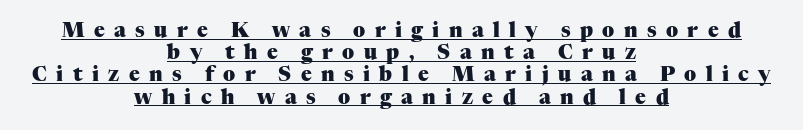
The image shows 20 px bold type, upright; set centered, tight line spacing (1.11x), unusually wide letter spacing (+0.47 em), underlined.
